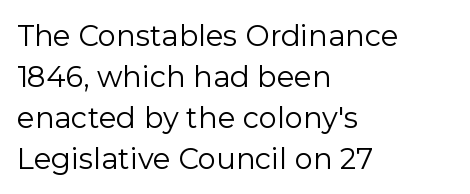
Q: Is the text bold? A: No.
Q: Is the text italic (slanted)? A: No, it is upright.
Q: Is the typeface a serif or a sans-serif typeface? A: Sans-serif.
Q: Is the text underlined? A: No.
Q: How is the paragraph aligned? A: Left-aligned.
Q: Is the spacing between letters normal or unusually wide? A: Normal.
Q: Is the spacing between lines tight, normal or loose? A: Normal.
Q: Width (condensed, normal, or wide)? A: Normal.
Q: Stroke contrast? A: Low.
Q: x-height? A: Medium.
Q: Monospaced? A: No.
